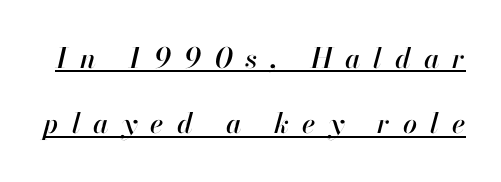
Q: Is the text italic (slanted)? A: Yes, it leans right by about 13 degrees.
Q: Is the text underlined? A: Yes.
Q: Is the spacing between letters normal or unusually wide? A: Unusually wide.
Q: Is the spacing between lines tight, normal or loose? A: Loose.
Q: Width (condensed, normal, or wide)? A: Normal.
Q: Stroke contrast? A: High.
Q: x-height? A: Small.
Q: Monospaced? A: No.
